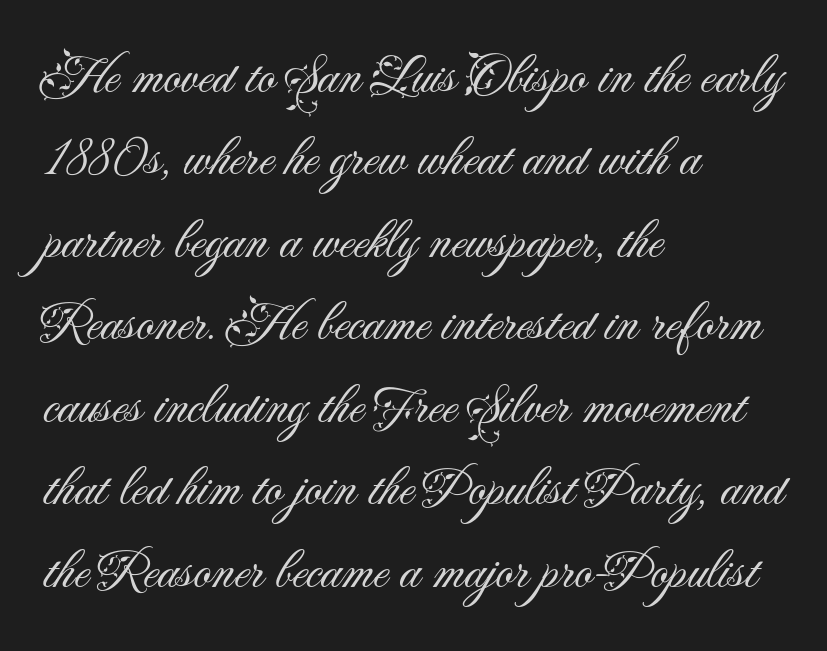
{"serif": "no", "bold": "no", "weight": "light", "width": "normal", "stroke_contrast": "medium", "x_height": "small", "monospaced": "no", "underline": "no", "align": "left", "line_spacing": "normal", "line_spacing_ratio": 1.5, "letter_spacing": "normal", "letter_spacing_em": 0.0, "glyph_px": 55}
